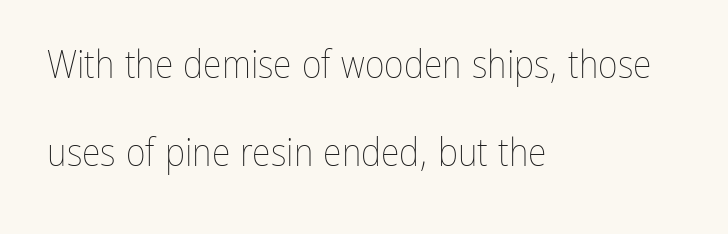
The image shows 38 px thin, condensed type, upright; set left-aligned, loose line spacing (2.31x), normal letter spacing, not underlined; low stroke contrast and a medium x-height.
